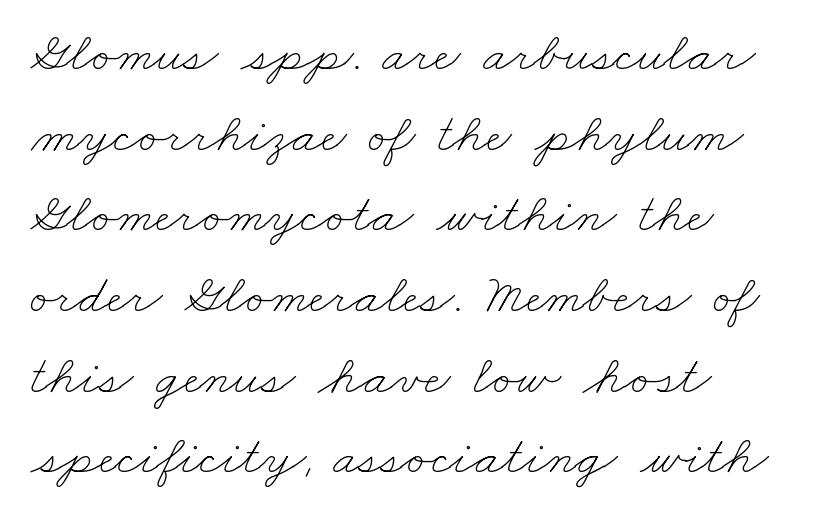
{"bold": "no", "weight": "thin", "width": "wide", "stroke_contrast": "low", "x_height": "small", "monospaced": "no", "underline": "no", "align": "left", "line_spacing": "normal", "line_spacing_ratio": 1.44, "letter_spacing": "normal", "letter_spacing_em": 0.0, "glyph_px": 56}
